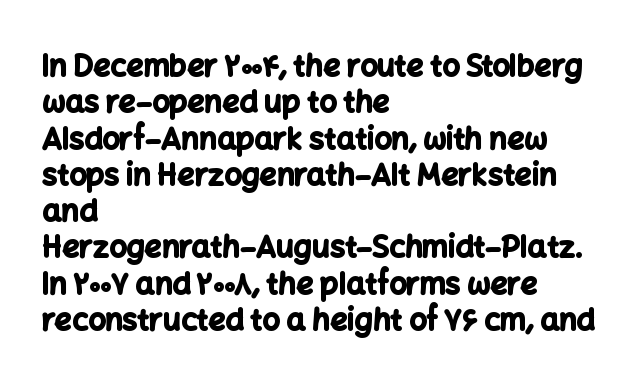
Q: Is the text bold? A: Yes.
Q: Is the text italic (slanted)? A: No, it is upright.
Q: Is the typeface a serif or a sans-serif typeface? A: Sans-serif.
Q: Is the text underlined? A: No.
Q: How is the paragraph aligned? A: Left-aligned.
Q: Is the spacing between letters normal or unusually wide? A: Normal.
Q: Width (condensed, normal, or wide)? A: Normal.
Q: Stroke contrast? A: Low.
Q: x-height? A: Medium.
Q: Monospaced? A: No.
